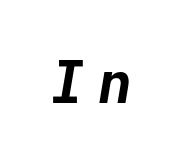
Slanted lettering throughout. Looks like terminal output: every glyph gets an equal slot. I'd describe the lettering as bold — thick and assertive. Short note: letters widely spaced.
